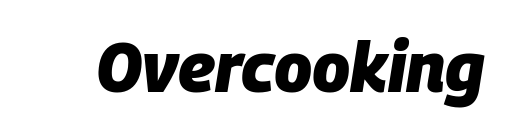
Q: Is the text bold? A: Yes.
Q: Is the text italic (slanted)? A: Yes, it leans right by about 9 degrees.
Q: Is the text underlined? A: No.
Q: Is the spacing between letters normal or unusually wide? A: Normal.
Q: Width (condensed, normal, or wide)? A: Normal.
Q: Stroke contrast? A: Low.
Q: x-height? A: Large.
Q: Monospaced? A: No.
